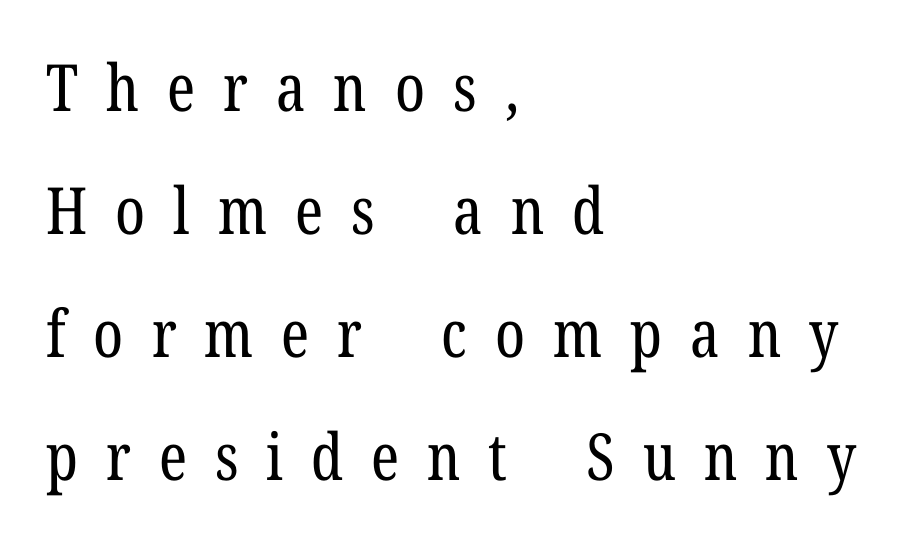
The image shows 65 px regular-weight, condensed serif type, upright; set left-aligned, line spacing 1.89x, unusually wide letter spacing (+0.43 em), not underlined; low stroke contrast and a medium x-height.
